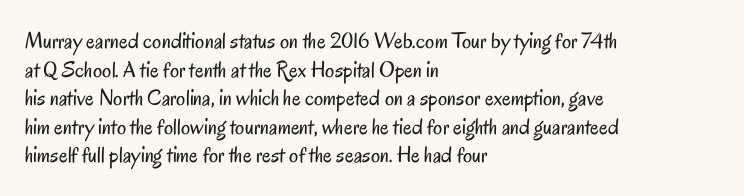
Q: Is the text bold? A: No.
Q: Is the text italic (slanted)? A: No, it is upright.
Q: Is the text underlined? A: No.
Q: How is the paragraph aligned? A: Left-aligned.
Q: Is the spacing between letters normal or unusually wide? A: Normal.
